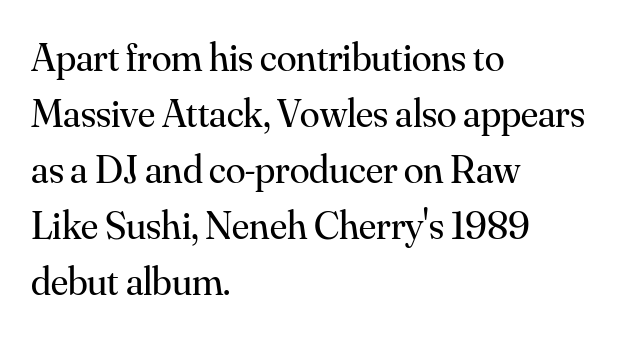
{"serif": "yes", "italic": "no", "bold": "no", "weight": "regular", "width": "normal", "stroke_contrast": "medium", "x_height": "small", "monospaced": "no", "underline": "no", "align": "left", "line_spacing": "normal", "line_spacing_ratio": 1.4, "letter_spacing": "normal", "letter_spacing_em": 0.0, "glyph_px": 40}
